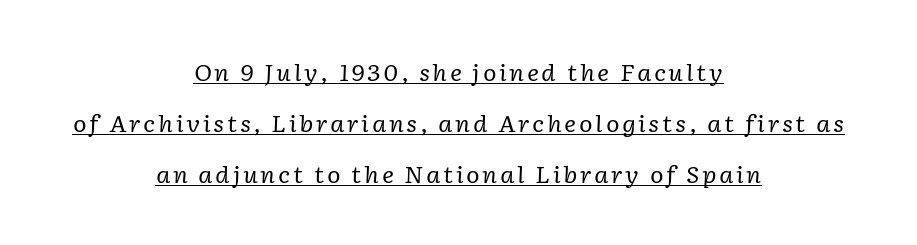
The rendering uses the underline text-decoration. Style check: oblique. The weight would be labelled regular, book, light, or lighter still. The rendering uses a large line-height, opening up the rows. Compared with a flush-left layout, this one balances lines on the center instead.
